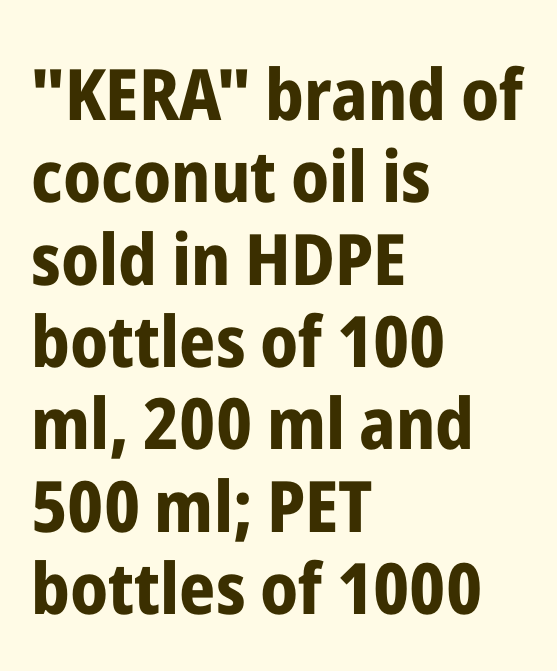
{"serif": "no", "italic": "no", "bold": "yes", "weight": "bold", "width": "condensed", "stroke_contrast": "low", "x_height": "medium", "monospaced": "no", "underline": "no", "align": "left", "line_spacing_ratio": 1.16, "letter_spacing": "normal", "letter_spacing_em": 0.0, "glyph_px": 71}
